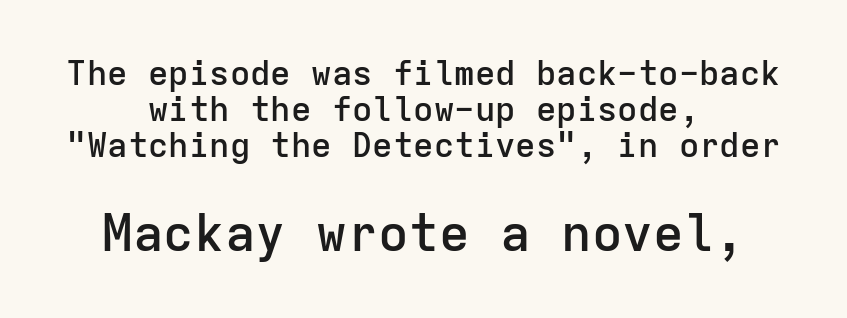
The image shows 51 px semibold sans-serif type, upright, monospaced; set centered, tight line spacing (1.06x), normal letter spacing, not underlined; the second (bottom) block is 1.5x larger; low stroke contrast and a medium x-height.
